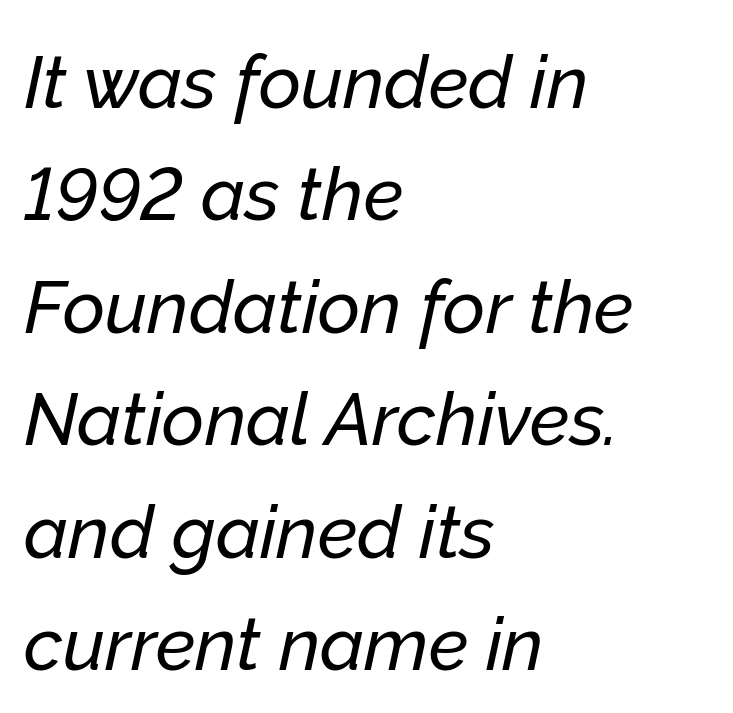
Note the varied advance widths — an 'i' is clearly narrower than an 'm'. These lines sit exactly where default settings would place them. Slanted lettering throughout. If you drew a ruler down the left edge, every line would touch it. This sample uses plain, unmodified letter spacing.
